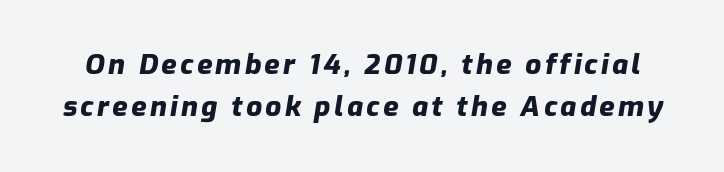
The image shows 28 px heavy type, italic (leaning right); set normal line spacing (1.51x), not underlined; low stroke contrast and a medium x-height.
